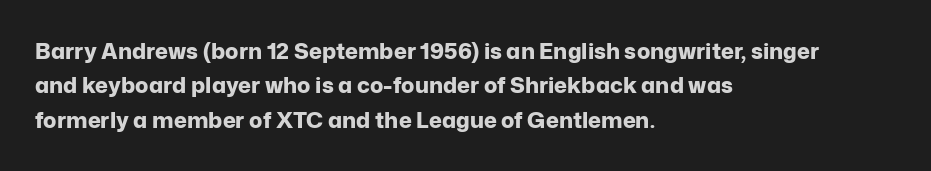
The image shows 22 px bold type, upright; set left-aligned, normal line spacing (1.56x), normal letter spacing, not underlined.
